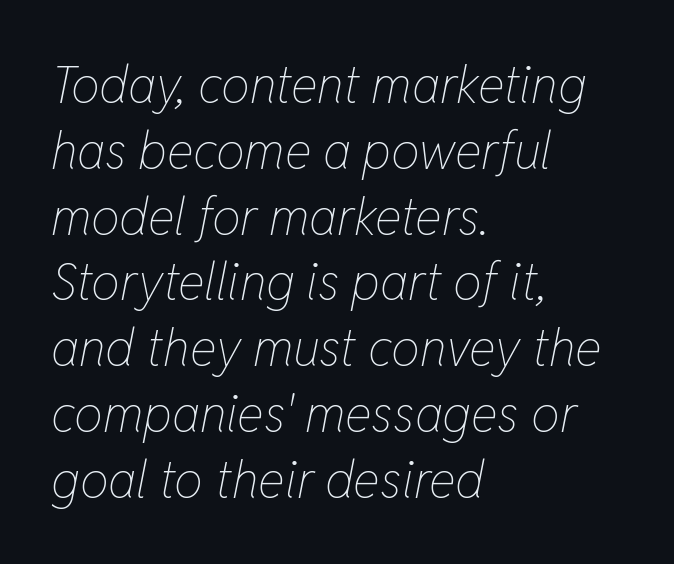
{"italic": "yes", "lean": "right", "slant_degrees": 11, "bold": "no", "weight": "thin", "width": "condensed", "stroke_contrast": "low", "x_height": "medium", "monospaced": "no", "underline": "no", "align": "left", "line_spacing": "normal", "line_spacing_ratio": 1.29, "letter_spacing": "normal", "letter_spacing_em": 0.0, "glyph_px": 51}
